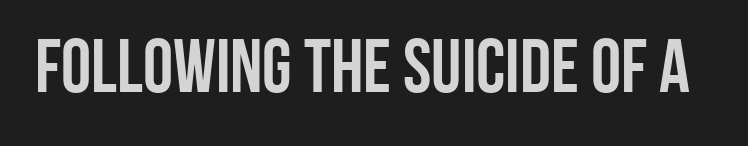
{"serif": "no", "italic": "no", "bold": "yes", "weight": "semibold", "width": "condensed", "stroke_contrast": "low", "x_height": "large", "monospaced": "no", "underline": "no", "letter_spacing": "normal", "letter_spacing_em": 0.0, "glyph_px": 76}
